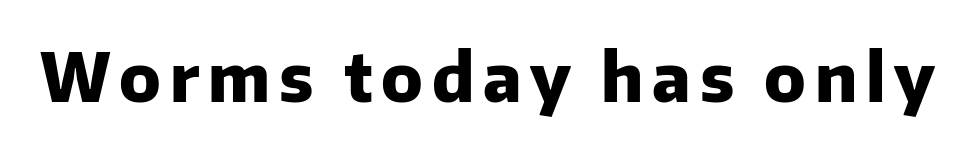
Q: Is the text bold? A: Yes.
Q: Is the text italic (slanted)? A: No, it is upright.
Q: Is the typeface a serif or a sans-serif typeface? A: Sans-serif.
Q: Is the text underlined? A: No.
Q: Width (condensed, normal, or wide)? A: Normal.
Q: Stroke contrast? A: Low.
Q: x-height? A: Medium.
Q: Monospaced? A: No.
